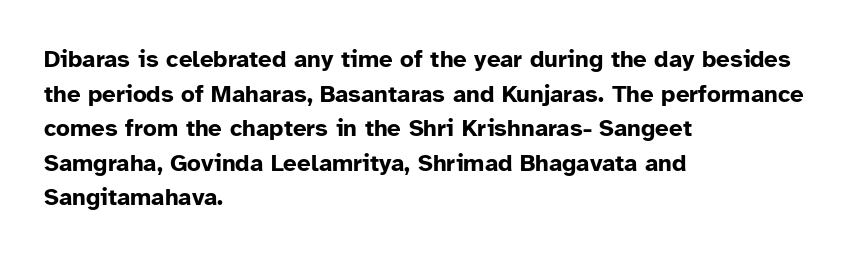
The image shows 24 px bold type, upright; set left-aligned, normal line spacing (1.44x), normal letter spacing, not underlined.
